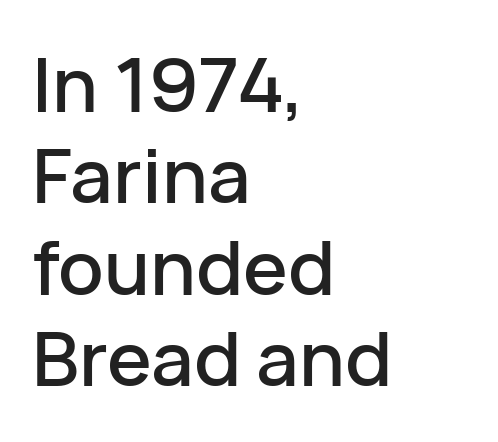
The image shows 75 px sans-serif type, upright; set left-aligned, line spacing 1.22x, normal letter spacing, not underlined; low stroke contrast and a medium x-height.
